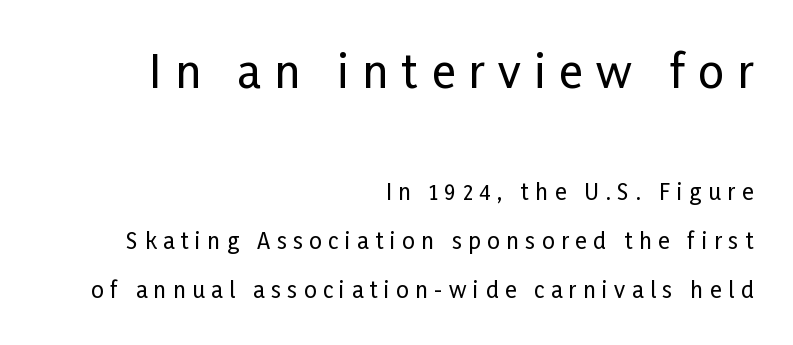
Larger block? The one above; the one below is distinctly smaller. Horizontal alignment here is rightward, an uncommon choice for prose. Typographically, this falls in the sans-serif category. The letters advance in unequal steps, a hallmark of proportional type. Tracking here is generous; glyphs stand well apart from one another. Check the space under the baseline: it is left empty.
